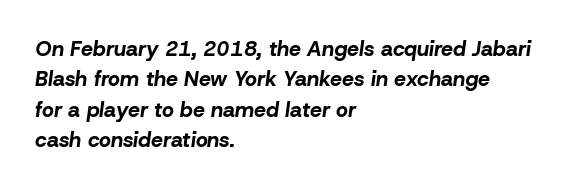
This sample keeps an unexceptional amount of space between lines. Caption: standard tracking, unaltered. Would a proofreader flag this as italicized? Yes. A student would call this left alignment; a typographer would say flush left, rag right.
